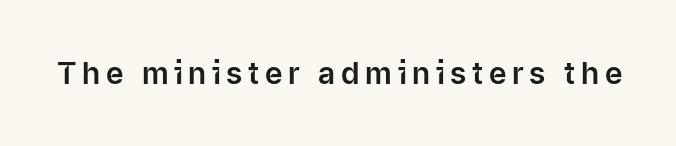
Q: Is the text italic (slanted)? A: No, it is upright.
Q: Is the typeface a serif or a sans-serif typeface? A: Sans-serif.
Q: Is the text underlined? A: No.
Q: Width (condensed, normal, or wide)? A: Normal.
Q: Stroke contrast? A: Low.
Q: x-height? A: Medium.
Q: Monospaced? A: No.
